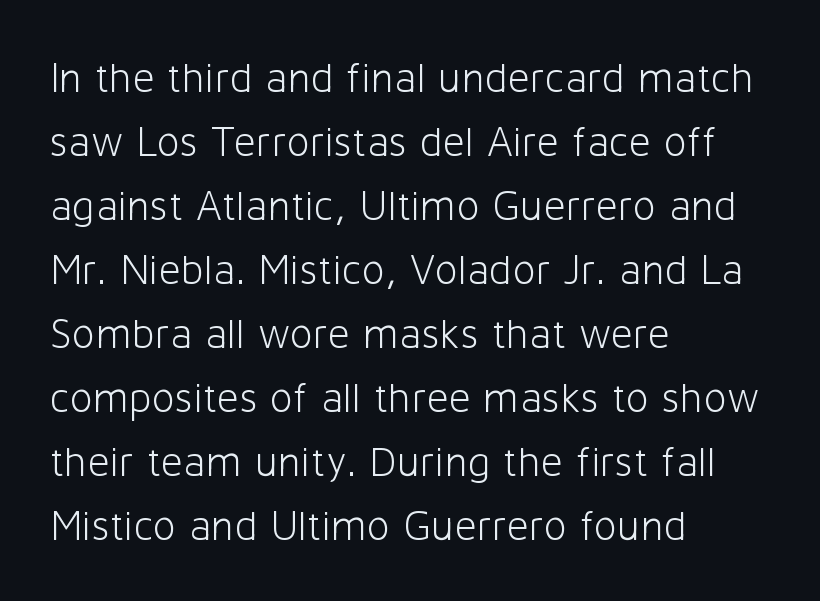
Q: Is the text bold? A: No.
Q: Is the text italic (slanted)? A: No, it is upright.
Q: Is the typeface a serif or a sans-serif typeface? A: Sans-serif.
Q: Is the text underlined? A: No.
Q: How is the paragraph aligned? A: Left-aligned.
Q: Is the spacing between letters normal or unusually wide? A: Normal.
Q: Is the spacing between lines tight, normal or loose? A: Normal.
Q: Width (condensed, normal, or wide)? A: Normal.
Q: Stroke contrast? A: Low.
Q: x-height? A: Medium.
Q: Monospaced? A: No.
